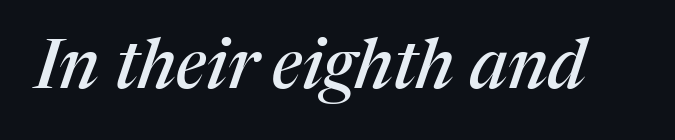
Q: Is the text italic (slanted)? A: Yes, it leans right by about 17 degrees.
Q: Is the typeface a serif or a sans-serif typeface? A: Serif.
Q: Is the text underlined? A: No.
Q: Is the spacing between letters normal or unusually wide? A: Normal.
Q: Width (condensed, normal, or wide)? A: Normal.
Q: Stroke contrast? A: Medium.
Q: x-height? A: Medium.
Q: Monospaced? A: No.
